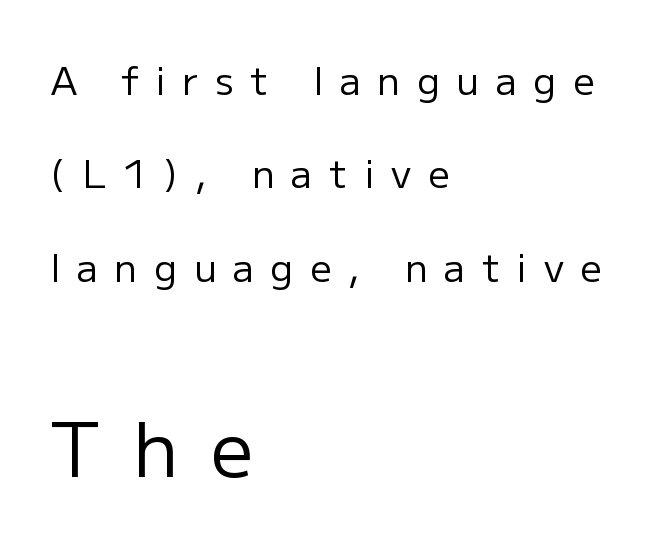
Q: Is the text bold? A: No.
Q: Is the text italic (slanted)? A: No, it is upright.
Q: Is the typeface a serif or a sans-serif typeface? A: Sans-serif.
Q: Is the text underlined? A: No.
Q: How is the paragraph aligned? A: Left-aligned.
Q: Is the spacing between letters normal or unusually wide? A: Unusually wide.
Q: Is the spacing between lines tight, normal or loose? A: Loose.
Q: Which block of text is set in a larger size, the first (top) or the second (bottom)? A: The second (bottom) one.
Q: Width (condensed, normal, or wide)? A: Normal.
Q: Stroke contrast? A: Low.
Q: x-height? A: Medium.
Q: Monospaced? A: No.
